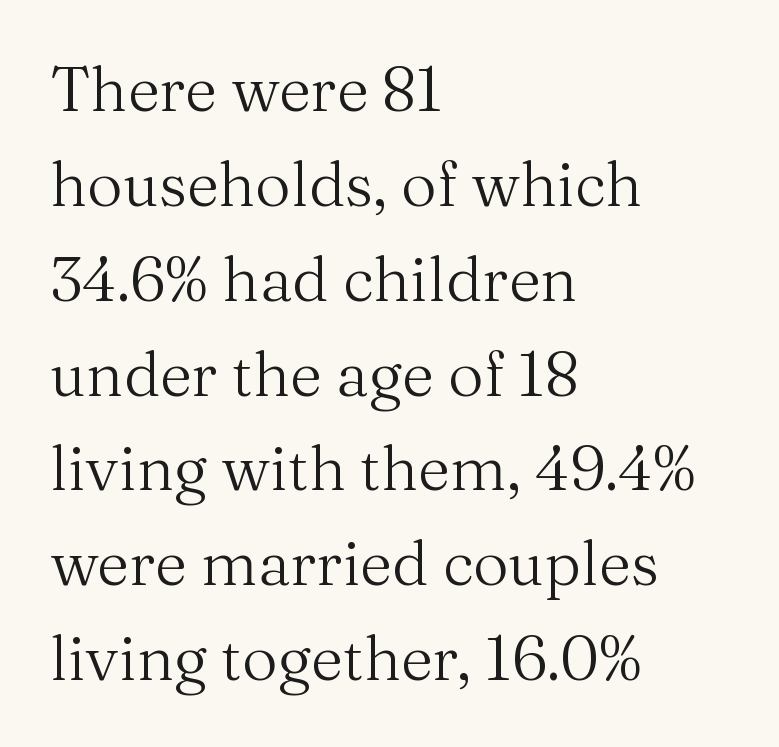
Q: Is the text bold? A: No.
Q: Is the text italic (slanted)? A: No, it is upright.
Q: Is the typeface a serif or a sans-serif typeface? A: Serif.
Q: Is the text underlined? A: No.
Q: How is the paragraph aligned? A: Left-aligned.
Q: Is the spacing between letters normal or unusually wide? A: Normal.
Q: Is the spacing between lines tight, normal or loose? A: Normal.
Q: Width (condensed, normal, or wide)? A: Normal.
Q: Stroke contrast? A: Medium.
Q: x-height? A: Medium.
Q: Monospaced? A: No.
